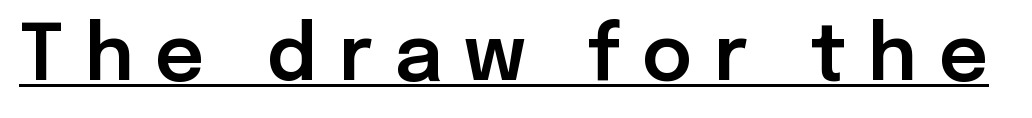
{"serif": "no", "italic": "no", "width": "normal", "stroke_contrast": "low", "x_height": "medium", "monospaced": "no", "underline": "yes", "letter_spacing": "wide", "letter_spacing_em": 0.28, "glyph_px": 77}
